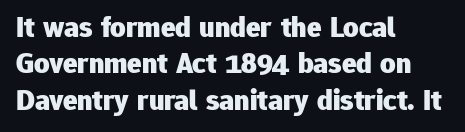
The image shows 30 px heavy sans-serif type, upright; set left-aligned, line spacing 1.21x, normal letter spacing, not underlined; low stroke contrast and a medium x-height.
